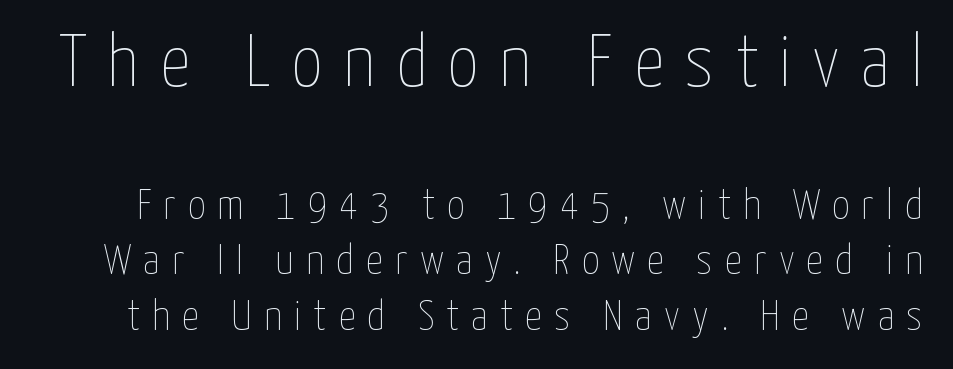
The image shows 75 px thin, condensed type, upright; set normal line spacing (1.29x), unusually wide letter spacing (+0.28 em), not underlined; the first (top) block is 1.74x larger; low stroke contrast and a medium x-height.
